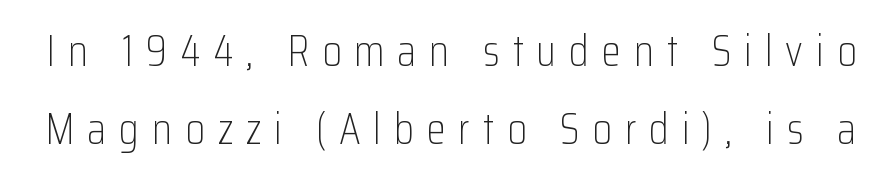
{"serif": "no", "italic": "no", "bold": "no", "weight": "light", "width": "condensed", "stroke_contrast": "low", "x_height": "medium", "monospaced": "no", "underline": "no", "line_spacing_ratio": 1.77, "letter_spacing": "wide", "letter_spacing_em": 0.29, "glyph_px": 44}
